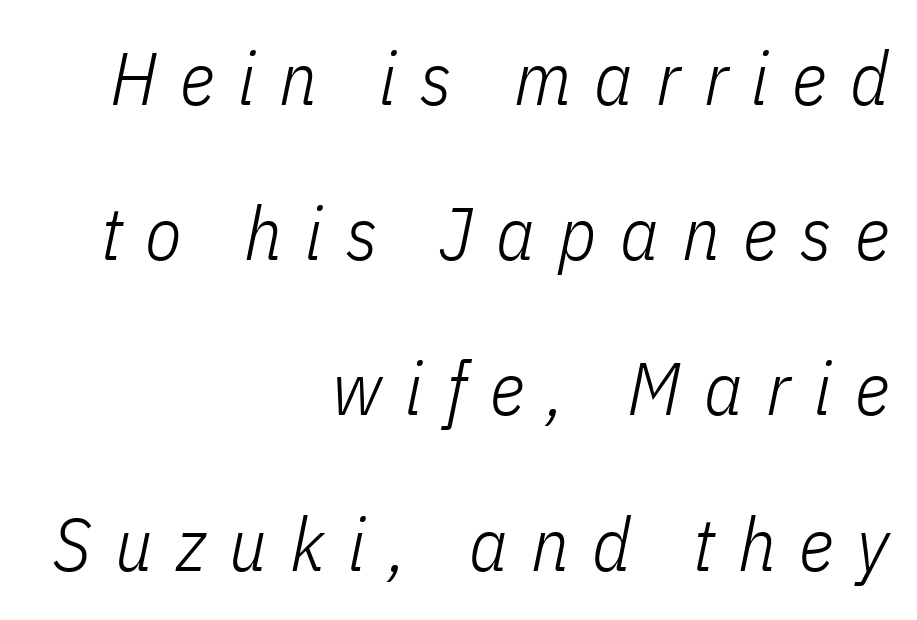
Q: Is the text bold? A: No.
Q: Is the text italic (slanted)? A: Yes, it leans right by about 11 degrees.
Q: Is the text underlined? A: No.
Q: How is the paragraph aligned? A: Right-aligned.
Q: Is the spacing between letters normal or unusually wide? A: Unusually wide.
Q: Is the spacing between lines tight, normal or loose? A: Loose.
Q: Width (condensed, normal, or wide)? A: Condensed.
Q: Stroke contrast? A: Low.
Q: x-height? A: Medium.
Q: Monospaced? A: No.
